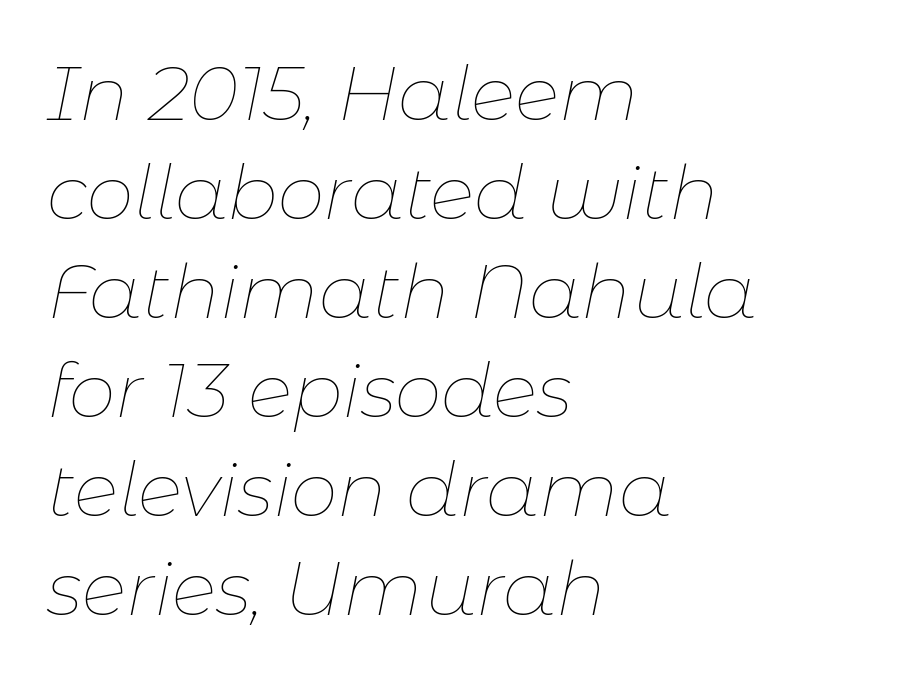
The passage shown is typed in a proportional face where columns would drift. Nobody touched the tracking dial on this one. Yep, that's italic — everything's leaning. This reads as an unemphasized weight, regular at the heaviest.
